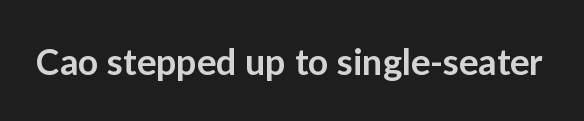
{"serif": "no", "italic": "no", "bold": "semi", "weight": "semibold", "width": "normal", "stroke_contrast": "low", "x_height": "medium", "monospaced": "no", "underline": "no", "letter_spacing": "normal", "letter_spacing_em": 0.0, "glyph_px": 36}
